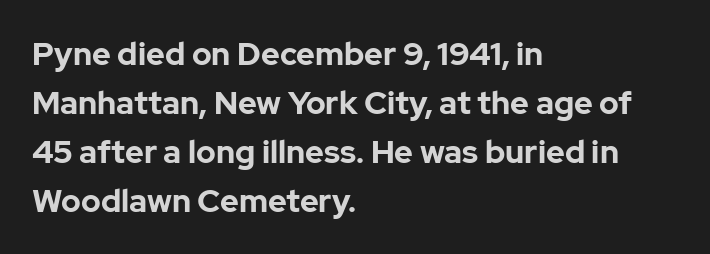
The string is rendered with underlining switched off. Successive baselines arrive at the customary interval. Tracking here is standard; glyphs follow each other at the usual distance. The setting favours the left margin, as ordinary paragraphs usually do.
